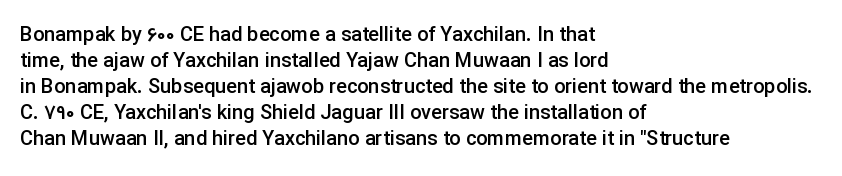
The image shows 20 px text type, upright; set left-aligned, normal line spacing (1.3x), normal letter spacing, not underlined.
